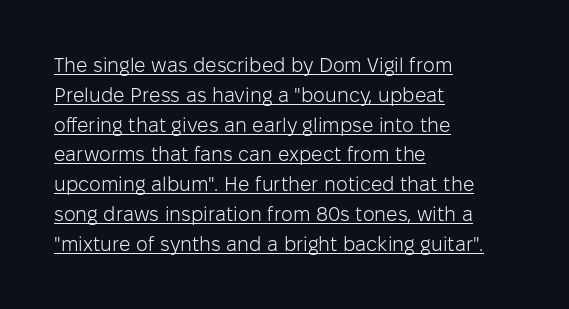
{"italic": "no", "bold": "no", "underline": "yes", "align": "left", "line_spacing": "normal", "line_spacing_ratio": 1.49, "letter_spacing": "normal", "letter_spacing_em": 0.0, "glyph_px": 20}
